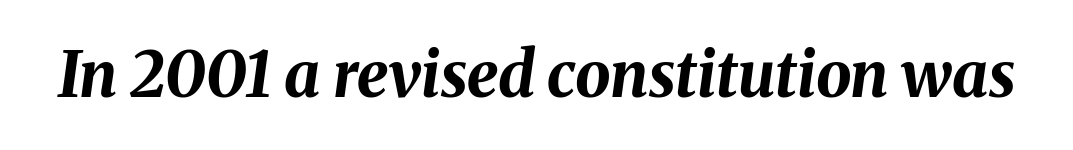
{"italic": "yes", "lean": "right", "slant_degrees": 8, "bold": "yes", "weight": "bold", "width": "normal", "stroke_contrast": "medium", "x_height": "medium", "monospaced": "no", "underline": "no", "letter_spacing": "normal", "letter_spacing_em": 0.0, "glyph_px": 63}
